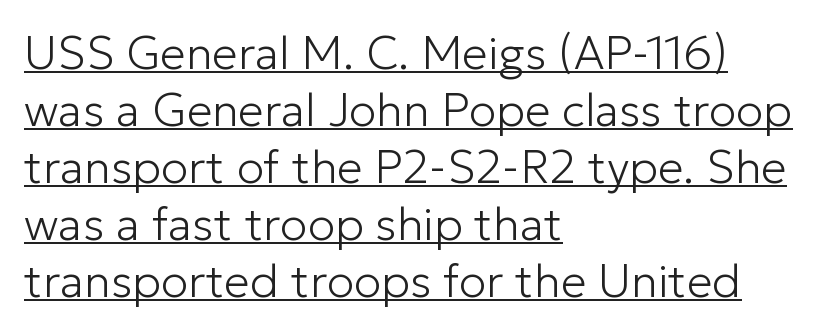
The image shows 46 px light sans-serif type, upright; set left-aligned, line spacing 1.24x, normal letter spacing, underlined; low stroke contrast and a medium x-height.
